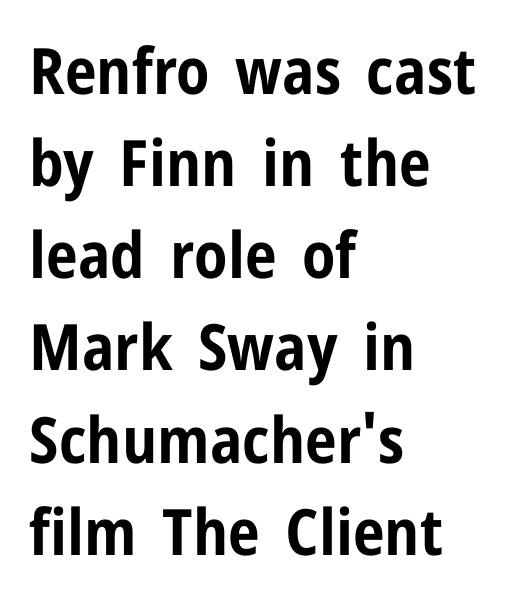
Tall strokes in this sample are plumb rather than angled. Evenly set lines give the paragraph a standard silhouette. Strong, thick strokes mark this as bold type. Character widths vary here, with narrow letters taking less room than wide ones. The glyphs in this specimen are sans serif. This rendering features lettering with no underline.
